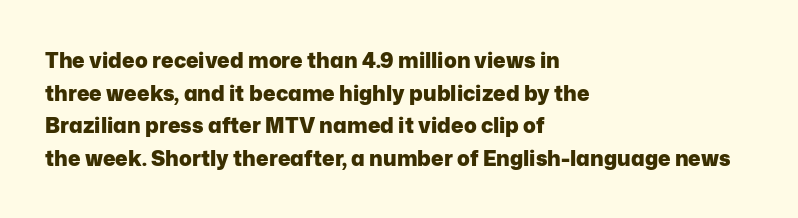
Q: Is the text bold? A: Yes.
Q: Is the text italic (slanted)? A: No, it is upright.
Q: Is the text underlined? A: No.
Q: How is the paragraph aligned? A: Left-aligned.
Q: Is the spacing between letters normal or unusually wide? A: Normal.
Q: Is the spacing between lines tight, normal or loose? A: Normal.
